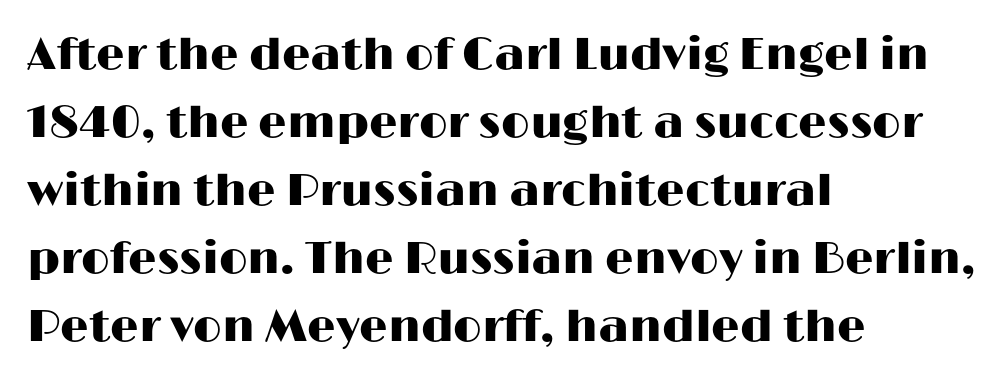
The image shows 45 px wide sans-serif type, upright; set left-aligned, normal line spacing (1.51x), normal letter spacing, not underlined; high stroke contrast and a medium x-height.
